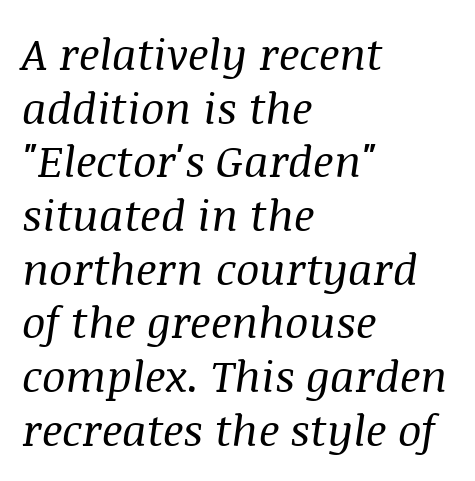
{"serif": "yes", "italic": "yes", "lean": "right", "slant_degrees": 8, "bold": "no", "weight": "regular", "width": "normal", "stroke_contrast": "medium", "x_height": "large", "monospaced": "no", "underline": "no", "align": "left", "line_spacing_ratio": 1.22, "letter_spacing": "normal", "letter_spacing_em": 0.0, "glyph_px": 44}
